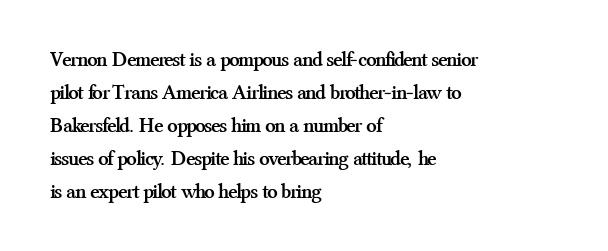
The sample has been set heavy, in full bold. Any mark beneath the type? The region is blank. The ragged edge is on the right, which tells us the setting is flush left. This sample uses plain, unmodified letter spacing. Posture: vertical. Does the leading feel generous? No, just average.
